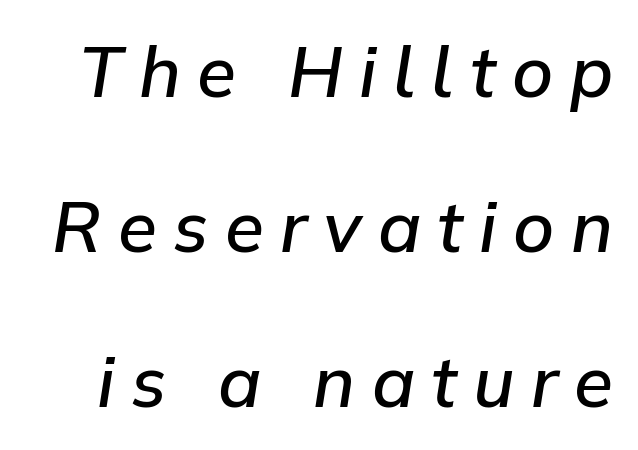
The image shows 71 px semibold type, italic (leaning right); set loose line spacing (2.18x), unusually wide letter spacing (+0.23 em), not underlined; low stroke contrast and a medium x-height.
